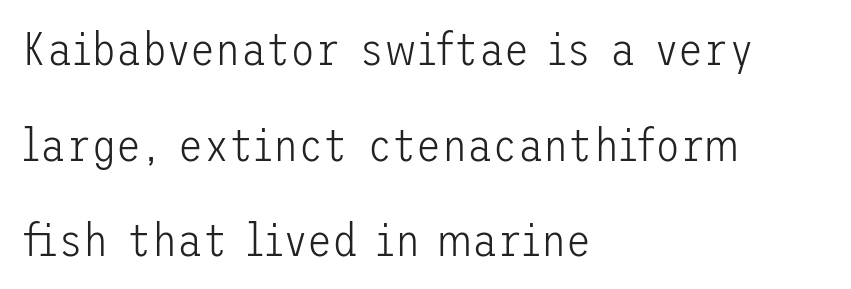
Is there any slant? The stems are plumb. Has an underline been added? It has not. Typeset ragged right — the left edge is the straight one. This sample uses plain, unmodified letter spacing. Vertically, the passage feels expansive, rows floating well apart. Heaviness? Minimal to ordinary, like unemphasized prose.
